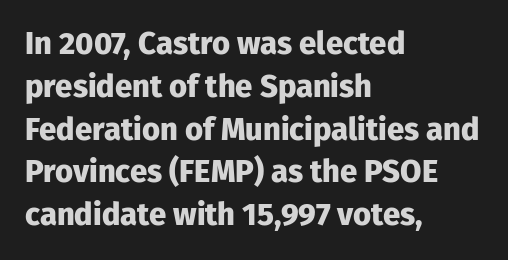
{"serif": "no", "italic": "no", "bold": "yes", "weight": "heavy", "width": "normal", "stroke_contrast": "low", "x_height": "medium", "monospaced": "no", "underline": "no", "align": "left", "line_spacing": "normal", "line_spacing_ratio": 1.38, "letter_spacing": "normal", "letter_spacing_em": 0.0, "glyph_px": 31}
